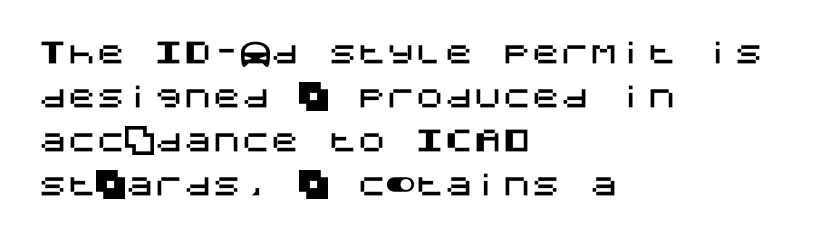
The image shows 29 px sans-serif type, upright; set left-aligned, normal line spacing (1.52x), normal letter spacing, not underlined; medium stroke contrast and a large x-height.
